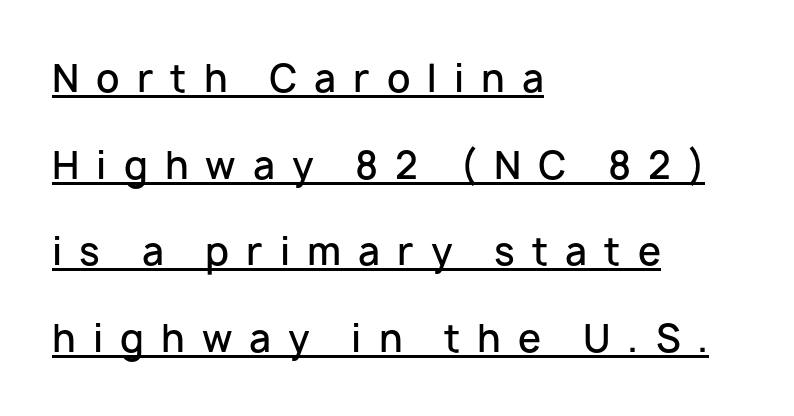
Nothing sits at the stroke ends, so this counts as sans-serif. A typesetter would call this leading open, well beyond the default. The face used here is proportionally spaced, like ordinary book or web type. The rendering anchors every line to the left-hand side.
